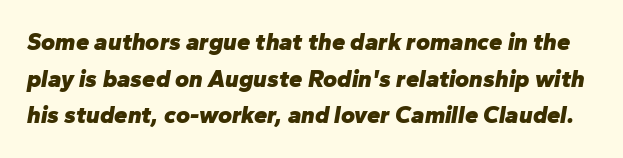
Compared with typical paragraphs, the rows here are spaced about the same. Typographic density is high because the face is bold. The face used here is rendered with its standard letterfit. The whole block is typeset with a tilt. Unmarked baselines from the first word to the last.
